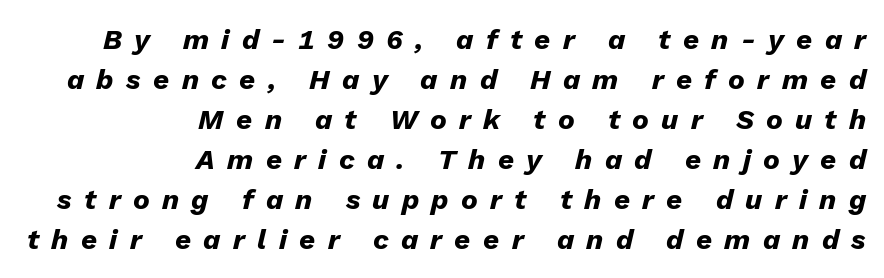
{"italic": "yes", "lean": "right", "slant_degrees": 13, "bold": "yes", "weight": "heavy", "width": "normal", "stroke_contrast": "low", "x_height": "medium", "monospaced": "no", "underline": "no", "align": "right", "line_spacing": "normal", "line_spacing_ratio": 1.43, "letter_spacing": "wide", "letter_spacing_em": 0.44, "glyph_px": 28}
